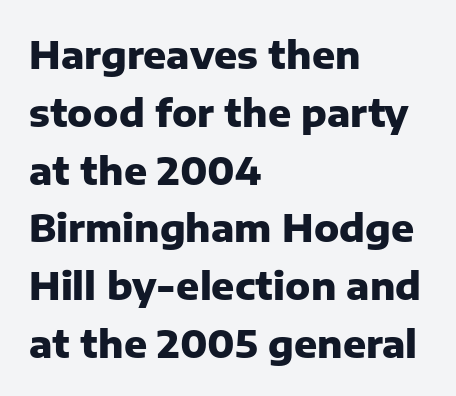
These lines are set flush left with a ragged right edge. The foot of each line stays bare and open. The lettering stays uniformly vertical, giving the passage a roman look. The leading is moderate, giving the passage an even texture.
